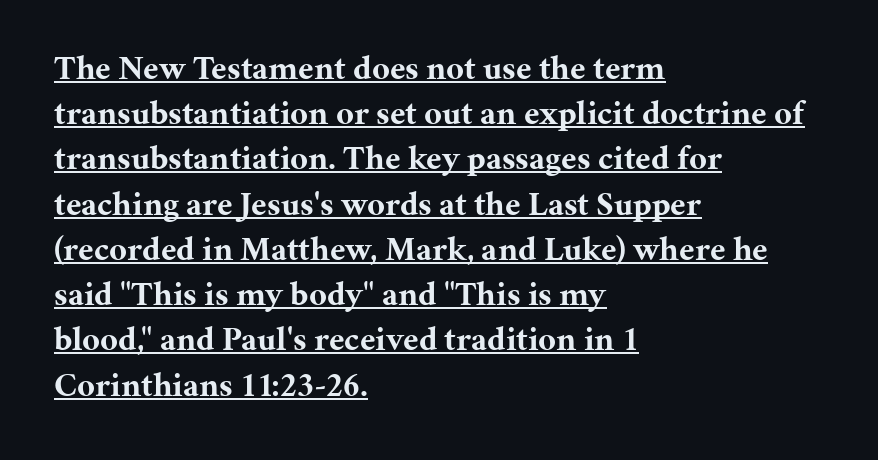
The glyphs in this specimen are seriffed. Check the space under the baseline: a stroke is drawn there. The face used here is proportionally spaced, like ordinary book or web type. Rendered with straight, roman letterforms. Weight check: bold — yes, fully.
